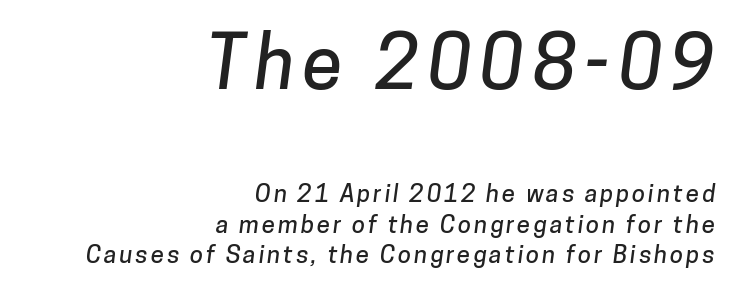
{"serif": "no", "width": "normal", "stroke_contrast": "low", "x_height": "medium", "monospaced": "no", "underline": "no", "align": "right", "line_spacing": "normal", "line_spacing_ratio": 1.26, "larger_block": "first", "size_ratio": 3.04, "glyph_px": 73}
